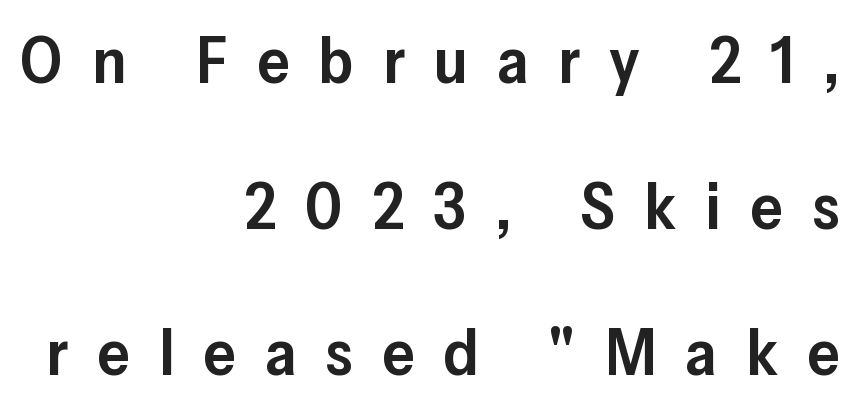
{"serif": "no", "italic": "no", "bold": "semi", "weight": "semibold", "width": "normal", "stroke_contrast": "low", "x_height": "medium", "monospaced": "no", "underline": "no", "align": "right", "line_spacing": "loose", "line_spacing_ratio": 2.25, "letter_spacing": "wide", "letter_spacing_em": 0.45, "glyph_px": 65}
